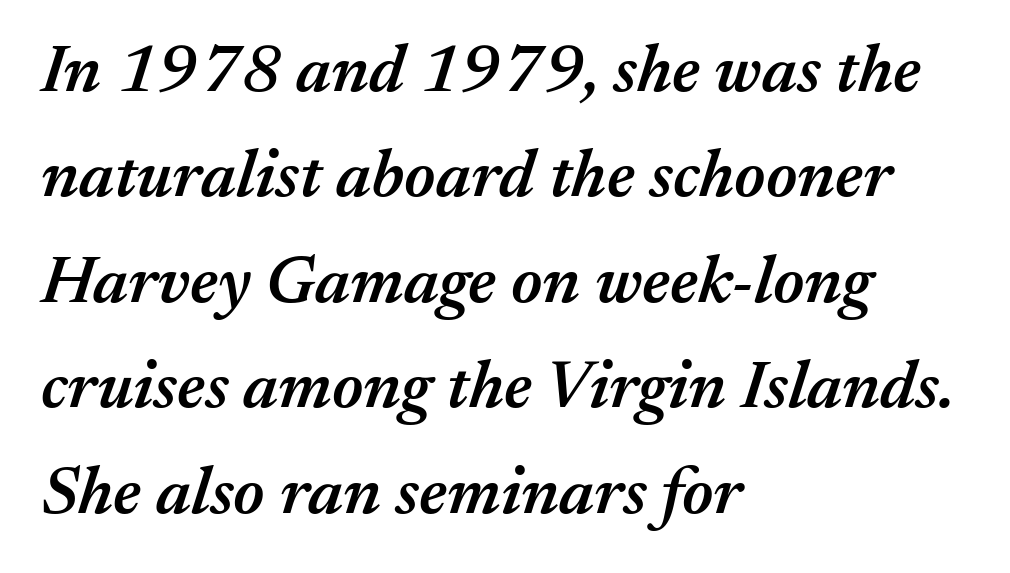
{"italic": "yes", "lean": "right", "slant_degrees": 17, "bold": "semi", "weight": "semibold", "width": "normal", "stroke_contrast": "medium", "x_height": "medium", "monospaced": "no", "underline": "no", "align": "left", "line_spacing": "normal", "line_spacing_ratio": 1.55, "letter_spacing": "normal", "letter_spacing_em": 0.0, "glyph_px": 68}
